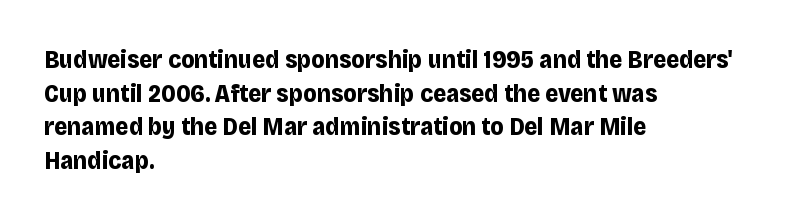
{"italic": "no", "bold": "yes", "underline": "no", "align": "left", "line_spacing": "normal", "line_spacing_ratio": 1.35, "letter_spacing": "normal", "letter_spacing_em": 0.0, "glyph_px": 25}
